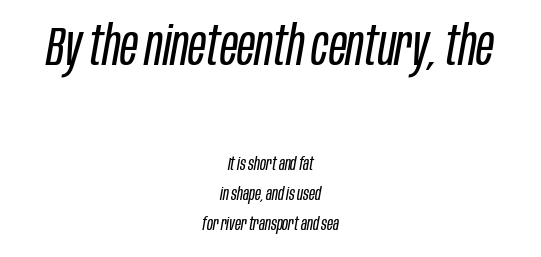
The image shows 54 px regular-weight, condensed type, italic (leaning right); set centered, normal line spacing (1.66x), normal letter spacing, not underlined; the first (top) block is 3.0x larger; low stroke contrast and a large x-height.
